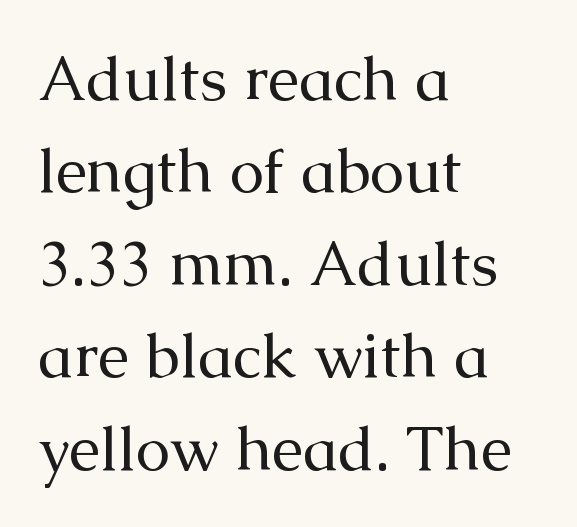
The image shows 62 px regular-weight serif type, upright; set left-aligned, normal line spacing (1.49x), normal letter spacing, not underlined; medium stroke contrast and a medium x-height.
